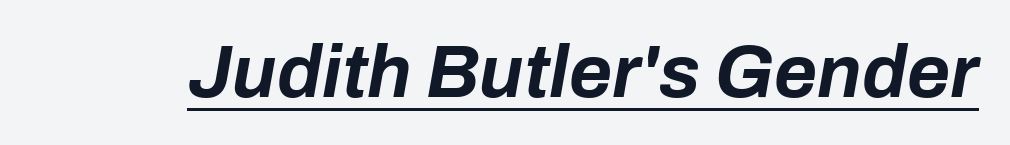
{"italic": "yes", "lean": "right", "slant_degrees": 10, "bold": "yes", "weight": "bold", "width": "normal", "stroke_contrast": "low", "x_height": "medium", "monospaced": "no", "underline": "yes", "letter_spacing": "normal", "letter_spacing_em": 0.0, "glyph_px": 74}
